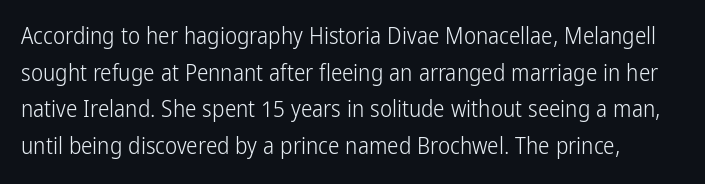
Letters rest on an invisible, unmarked baseline. The letterforms sit at book weight or below. These lines keep a tight, regular rhythm from letter to letter. Honestly, the row spacing looks completely unremarkable.
